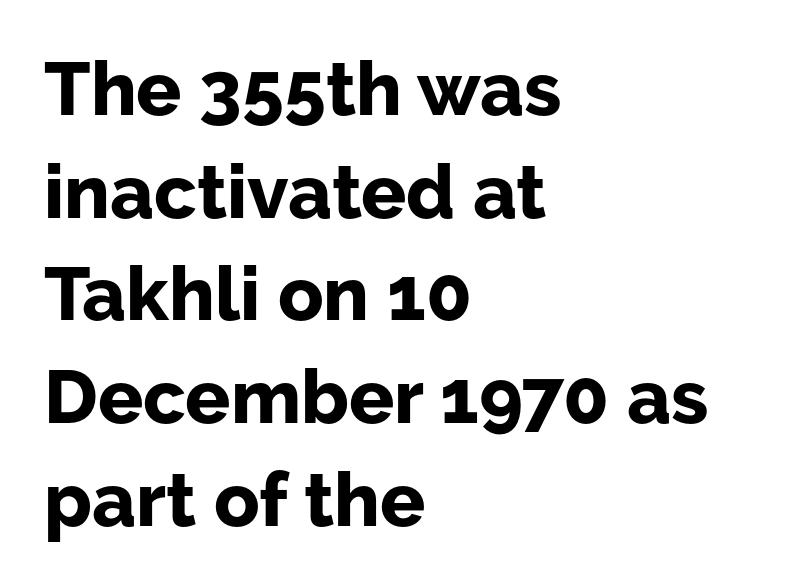
Set as a true bold cut, around the 700 mark. A typesetter would call this zero additional tracking. Posture: vertical. Left-aligned paragraph, ragged on the right. Here the designer chose a conventional face with non-uniform glyph widths. Honestly, the row spacing looks completely unremarkable.
